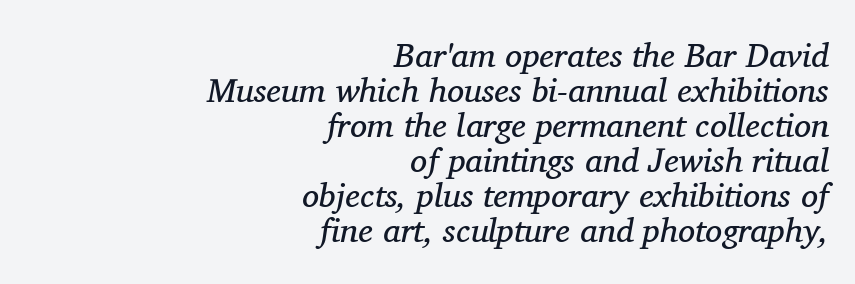
The image shows 34 px regular-weight serif type, italic (leaning right); set right-aligned, tight line spacing (1.03x), normal letter spacing, not underlined; medium stroke contrast and a medium x-height.
